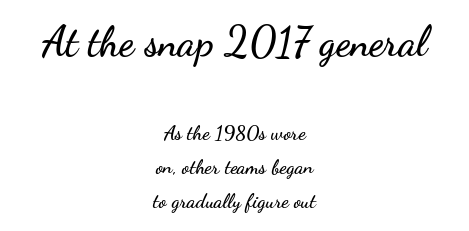
The image shows 41 px wide sans-serif type; set centered, line spacing 1.71x, normal letter spacing, not underlined; the first (top) block is 2.05x larger; low stroke contrast and a small x-height.
